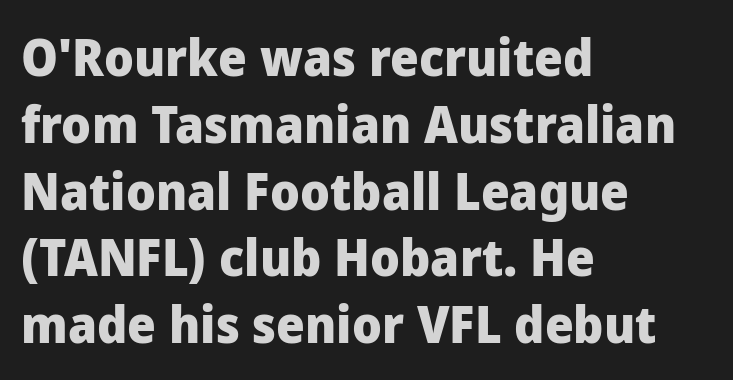
Underlining? Definitely not there. In terms of letterspacing, this is plain default setting. Leftover space on each line is placed entirely after the last word. I'd describe the lettering as bold — thick and assertive. Normally led — the rows are evenly, conventionally spaced. Characters remain perfectly vertical along every line.
